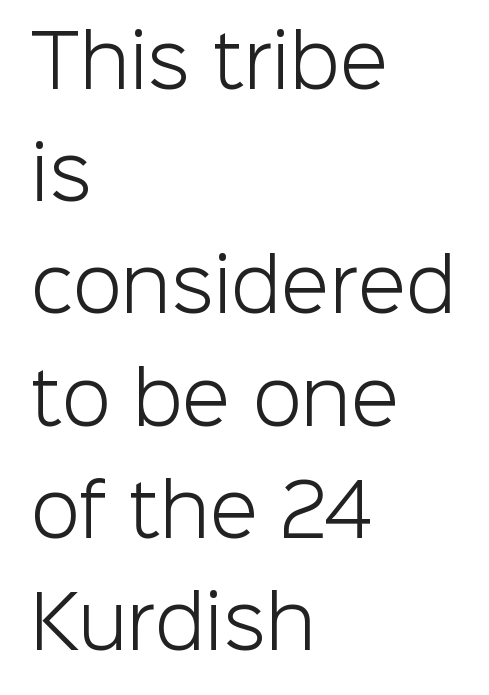
{"serif": "no", "italic": "no", "bold": "no", "weight": "light", "width": "normal", "stroke_contrast": "low", "x_height": "medium", "monospaced": "no", "underline": "no", "align": "left", "line_spacing": "normal", "line_spacing_ratio": 1.58, "letter_spacing": "normal", "letter_spacing_em": 0.0, "glyph_px": 71}
